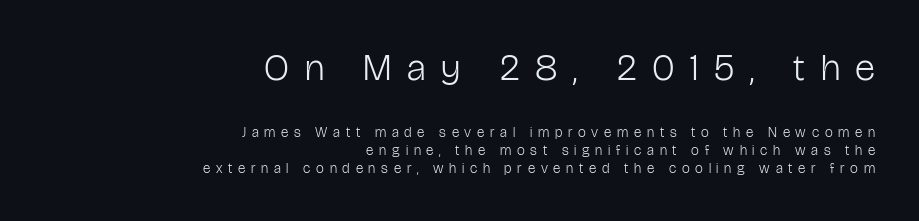
{"serif": "no", "italic": "no", "bold": "no", "weight": "light", "width": "condensed", "stroke_contrast": "low", "x_height": "medium", "monospaced": "no", "underline": "no", "align": "right", "line_spacing": "normal", "line_spacing_ratio": 1.28, "letter_spacing": "wide", "letter_spacing_em": 0.41, "larger_block": "first", "size_ratio": 2.71, "glyph_px": 38}
